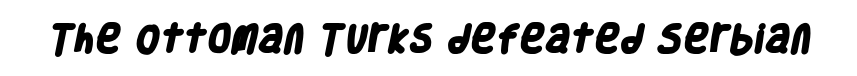
Note the varied advance widths — an 'i' is clearly narrower than an 'm'. Notice how thick the strokes are: this is what a full bold looks like. How are the letters spaced? Ordinarily, with no added tracking. Are there feet on the stems? There aren't — it's a sans. The strip under each line holds only bare page.
